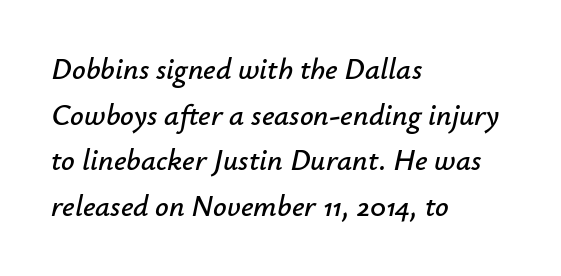
Q: Is the text italic (slanted)? A: Yes, it leans right by about 12 degrees.
Q: Is the text underlined? A: No.
Q: How is the paragraph aligned? A: Left-aligned.
Q: Is the spacing between letters normal or unusually wide? A: Normal.
Q: Is the spacing between lines tight, normal or loose? A: Normal.
Q: Width (condensed, normal, or wide)? A: Normal.
Q: Stroke contrast? A: Low.
Q: x-height? A: Small.
Q: Monospaced? A: No.
